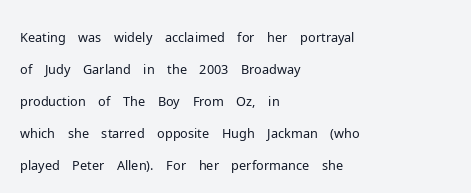
The image shows 26 px text type, upright; set left-aligned, line spacing 1.23x, normal letter spacing, not underlined.
